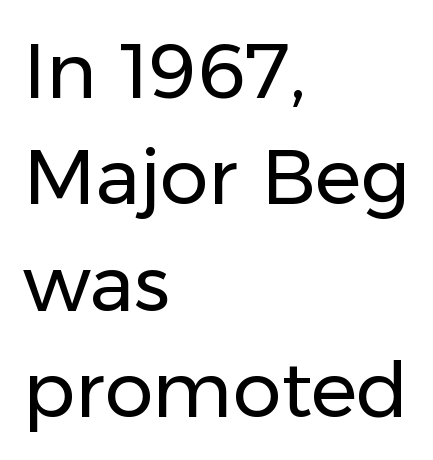
Q: Is the text bold? A: No.
Q: Is the text italic (slanted)? A: No, it is upright.
Q: Is the typeface a serif or a sans-serif typeface? A: Sans-serif.
Q: Is the text underlined? A: No.
Q: How is the paragraph aligned? A: Left-aligned.
Q: Is the spacing between letters normal or unusually wide? A: Normal.
Q: Is the spacing between lines tight, normal or loose? A: Normal.
Q: Width (condensed, normal, or wide)? A: Normal.
Q: Stroke contrast? A: Low.
Q: x-height? A: Medium.
Q: Monospaced? A: No.
